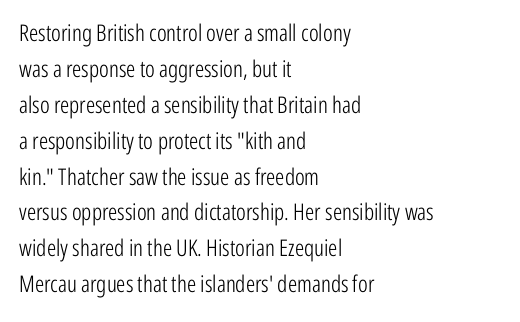
{"italic": "no", "bold": "no", "underline": "no", "align": "left", "line_spacing": "normal", "line_spacing_ratio": 1.56, "letter_spacing": "normal", "letter_spacing_em": 0.0, "glyph_px": 23}
